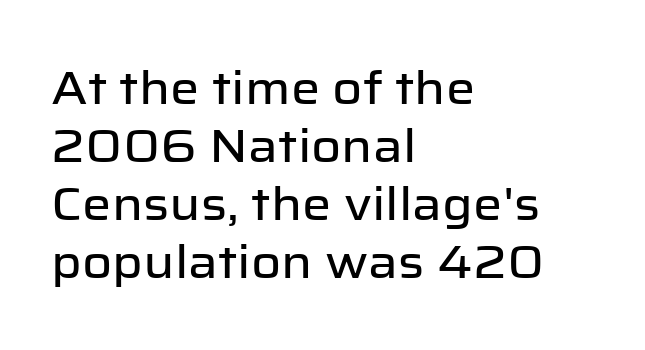
Q: Is the text italic (slanted)? A: No, it is upright.
Q: Is the typeface a serif or a sans-serif typeface? A: Sans-serif.
Q: Is the text underlined? A: No.
Q: How is the paragraph aligned? A: Left-aligned.
Q: Is the spacing between letters normal or unusually wide? A: Normal.
Q: Is the spacing between lines tight, normal or loose? A: Normal.
Q: Width (condensed, normal, or wide)? A: Normal.
Q: Stroke contrast? A: Low.
Q: x-height? A: Medium.
Q: Monospaced? A: No.
